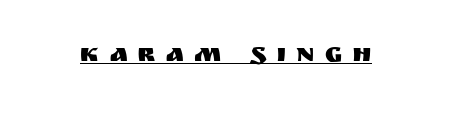
{"italic": "no", "underline": "yes", "letter_spacing": "wide", "letter_spacing_em": 0.38, "glyph_px": 26}
